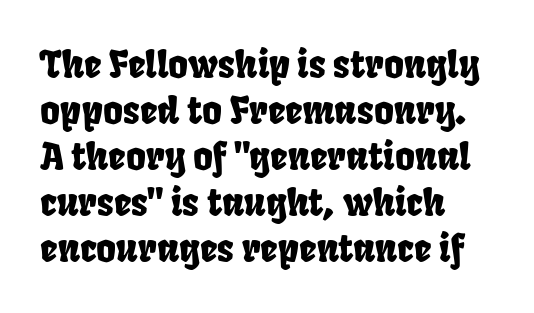
The image shows 38 px condensed sans-serif type; set left-aligned, line spacing 1.21x, normal letter spacing, not underlined; low stroke contrast and a large x-height.
